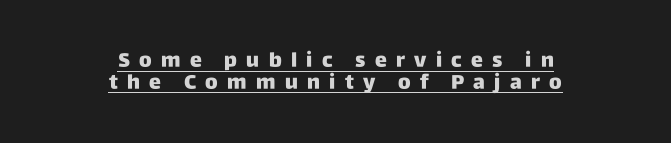
The image shows 20 px bold type, upright; set centered, tight line spacing (1.09x), unusually wide letter spacing (+0.47 em), underlined.
